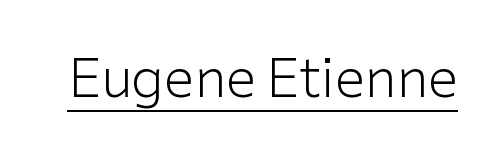
The image shows 54 px light sans-serif type, upright; set normal letter spacing, underlined; low stroke contrast and a medium x-height.
